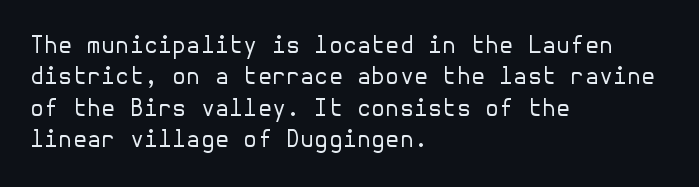
The image shows 23 px text type, upright; set left-aligned, normal line spacing (1.36x), normal letter spacing, not underlined.
